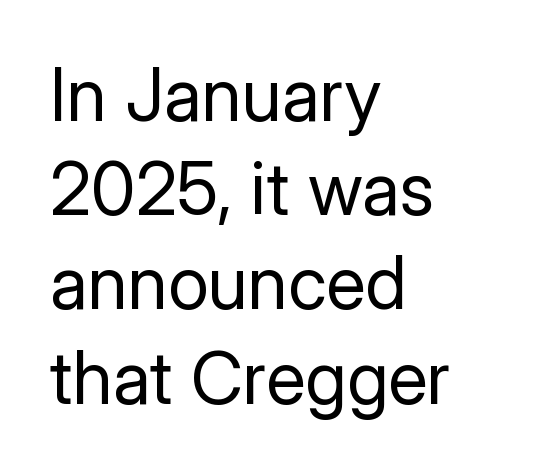
The image shows 73 px regular-weight sans-serif type, upright; set left-aligned, normal line spacing (1.29x), normal letter spacing, not underlined; low stroke contrast and a medium x-height.
